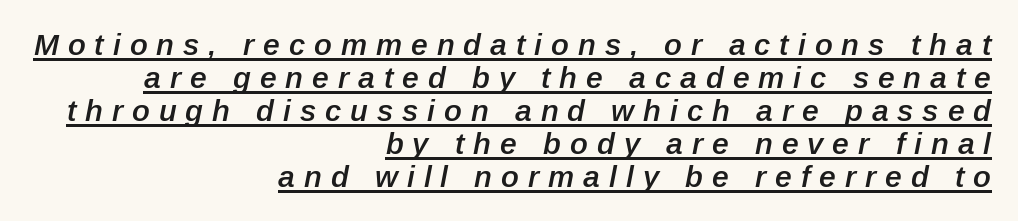
{"italic": "yes", "lean": "right", "slant_degrees": 12, "bold": "semi", "weight": "semibold", "width": "normal", "stroke_contrast": "low", "x_height": "medium", "monospaced": "no", "underline": "yes", "align": "right", "line_spacing": "tight", "line_spacing_ratio": 1.1, "letter_spacing": "wide", "letter_spacing_em": 0.3, "glyph_px": 30}
